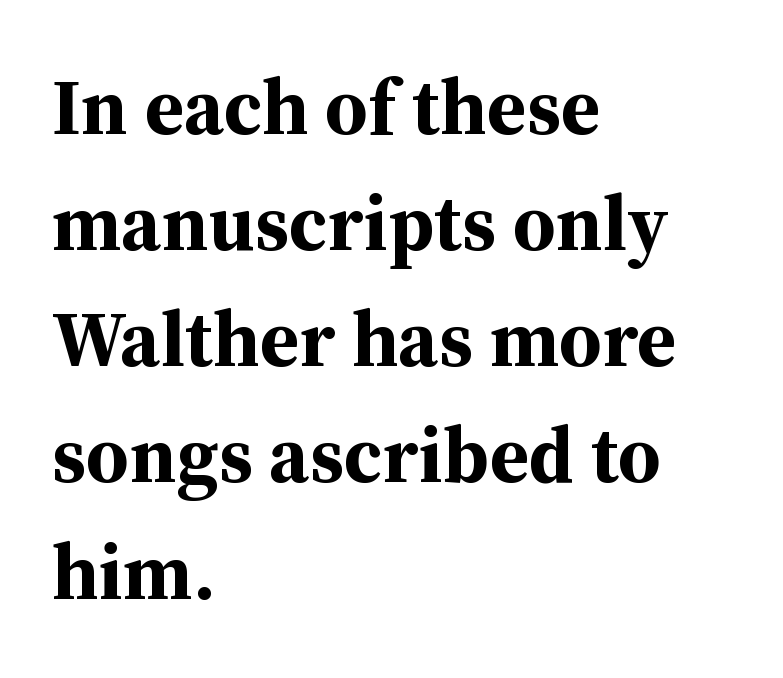
The image shows 79 px bold serif type, upright; set left-aligned, normal line spacing (1.47x), normal letter spacing, not underlined; medium stroke contrast and a medium x-height.
